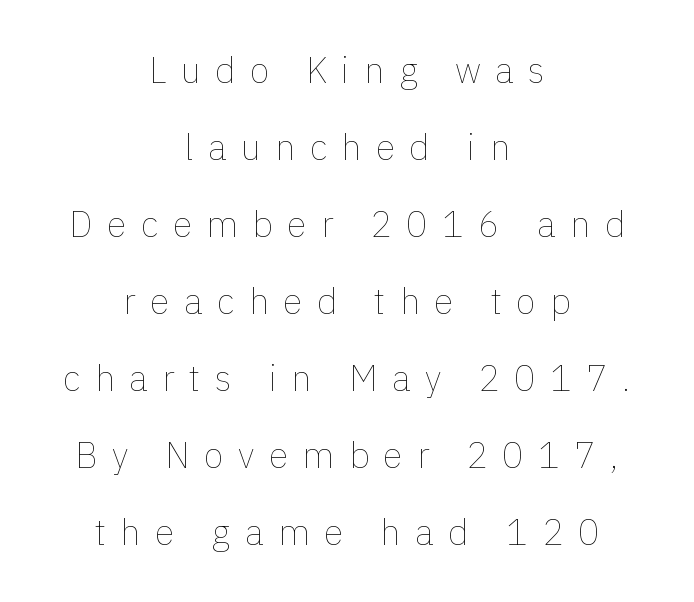
{"italic": "no", "bold": "no", "weight": "thin", "width": "normal", "x_height": "medium", "monospaced": "no", "underline": "no", "align": "center", "line_spacing": "loose", "line_spacing_ratio": 2.14, "letter_spacing": "wide", "letter_spacing_em": 0.4, "glyph_px": 36}
